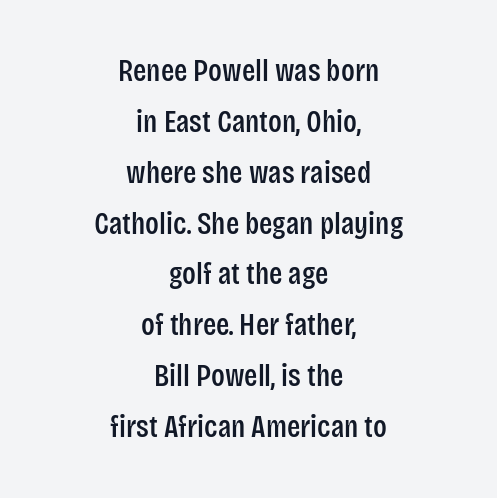
The image shows 31 px condensed sans-serif type, upright; set centered, normal line spacing (1.64x), normal letter spacing, not underlined; low stroke contrast and a large x-height.
